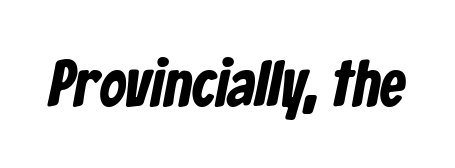
The glyphs in this specimen are sans serif. Looks like regular typesetting: each glyph gets only the width it needs. Rule under the text: the space is simply empty. Each word holds together tightly as a unit, with standard inter-letter gaps.
